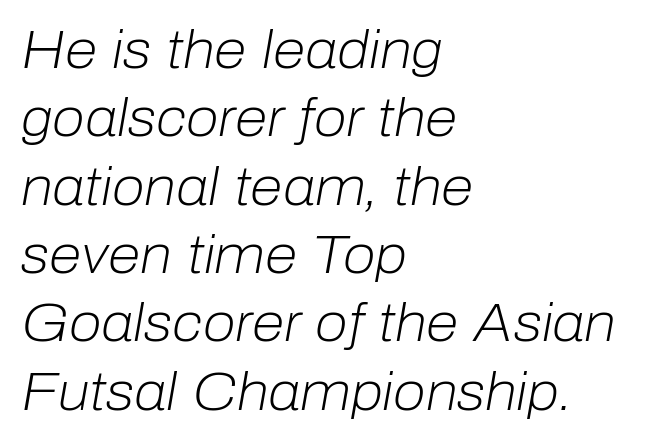
The image shows 53 px light type, italic (leaning right); set left-aligned, normal line spacing (1.29x), normal letter spacing, not underlined; low stroke contrast and a medium x-height.
